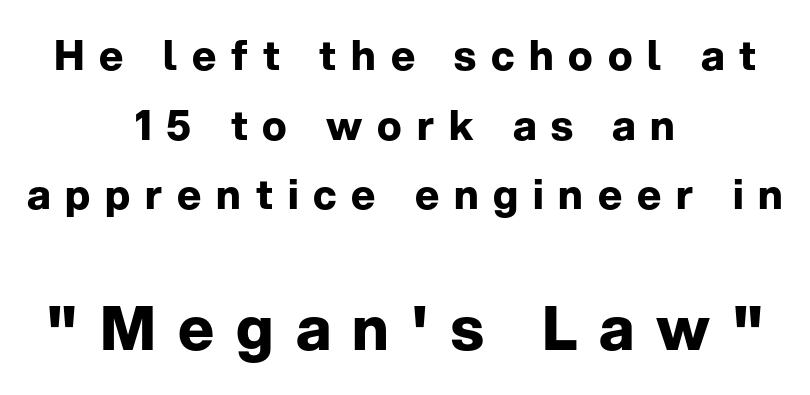
A centered setting, common on invitations and titles, is used for this passage. Do the letters lean? They stand straight. The passage shown is typed in a proportional face where columns would drift. Words float on clear page, feet unadorned. The composition opens small and finishes big. This rendering employs a face without finishing strokes, i.e., a sans-serif.
